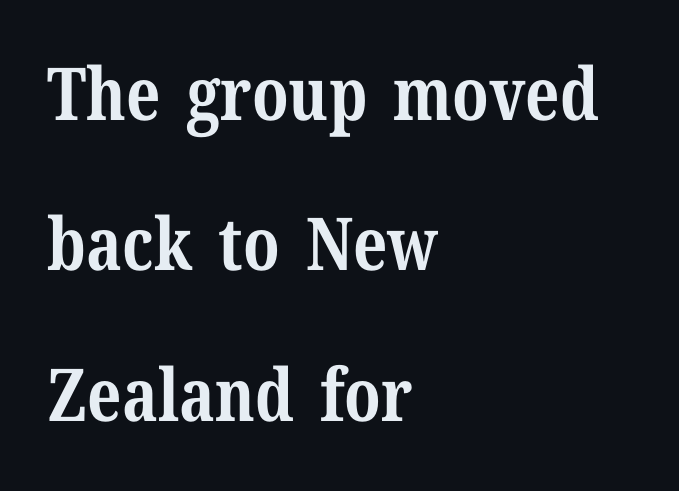
The image shows 73 px bold serif type, upright; set left-aligned, loose line spacing (2.06x), normal letter spacing, not underlined; medium stroke contrast and a medium x-height.
